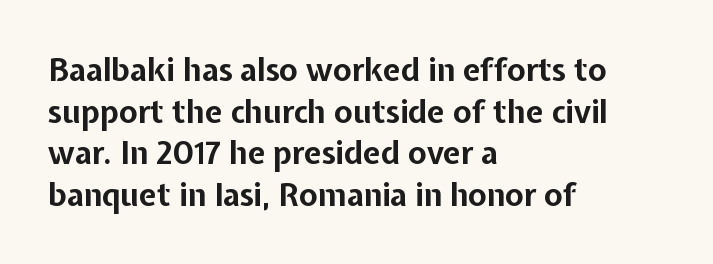
The image shows 31 px bold sans-serif type, upright; set left-aligned, normal line spacing (1.34x), normal letter spacing, not underlined; low stroke contrast and a medium x-height.
